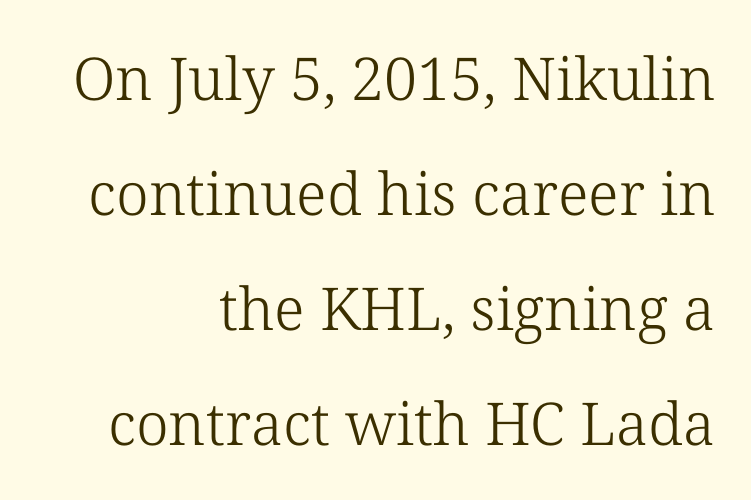
Short and long lines alike share a common ending point at right. Letters have the restrained weight of plain body copy at most. The line-height multiplier appears high, well above default. Unlike italic type, these characters show no tilt at all. The specimen omits any rule beneath the text block's lines.
